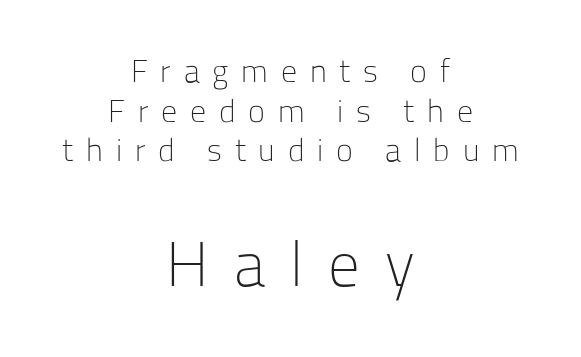
The image shows 63 px light sans-serif type, upright; set centered, line spacing 1.24x, unusually wide letter spacing (+0.4 em), not underlined; the second (bottom) block is 1.97x larger; low stroke contrast and a medium x-height.
